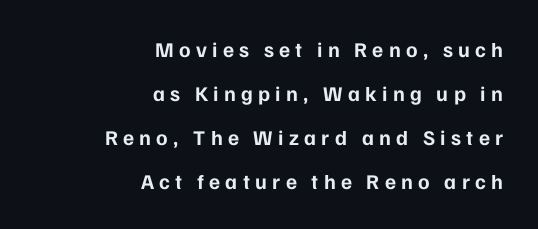
Vertical spacing — loose. The ragged edge is on the left, which tells us the setting is flush right. Only glyphs here, with clear space below each row. Caption: expanded tracking, letters set apart.
